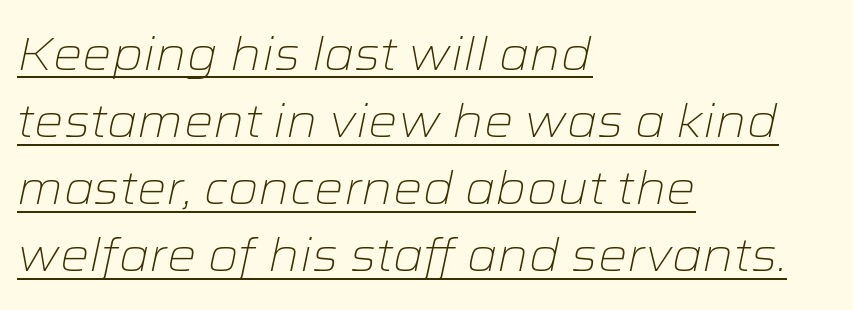
The image shows 46 px light, wide type, italic (leaning right); set left-aligned, normal line spacing (1.46x), normal letter spacing, underlined; low stroke contrast and a medium x-height.
